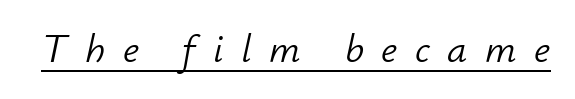
Underlining? Definitely there. Look at the tracking — it's clearly loosened, letters drifting apart. Each letter keeps its own natural width here, so spacing adapts to shape. This sample uses an oblique cut, with every glyph tilted off the vertical.
